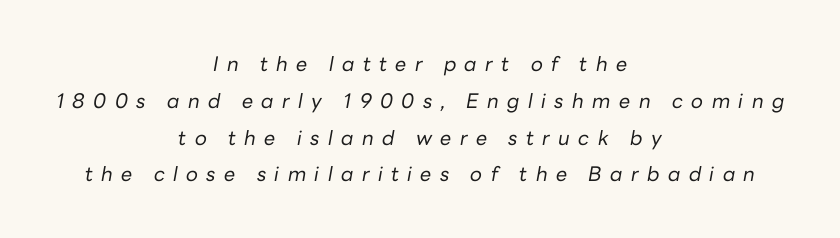
The rendering inserts visible extra space after every character. Think standard paragraph weight, or any step lighter than that. A bare baseline throughout the passage. The face used here has a pronounced slope to its letters. Layout note: lines centered.
